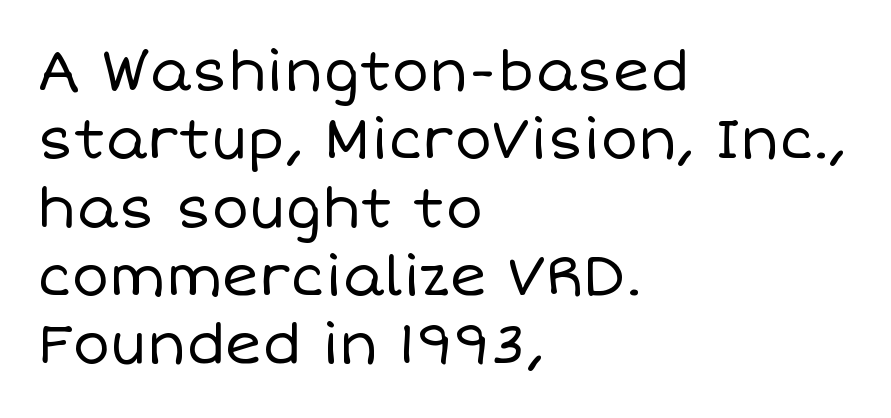
The image shows 56 px regular-weight type, upright; set left-aligned, line spacing 1.22x, normal letter spacing, not underlined; low stroke contrast and a large x-height.
